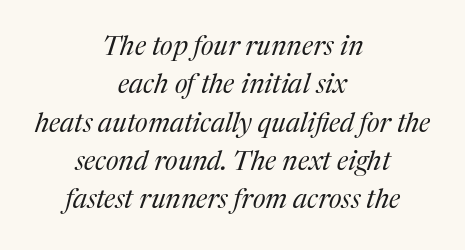
The image shows 27 px text type, italic (leaning right); set centered, normal line spacing (1.42x), normal letter spacing, not underlined.
